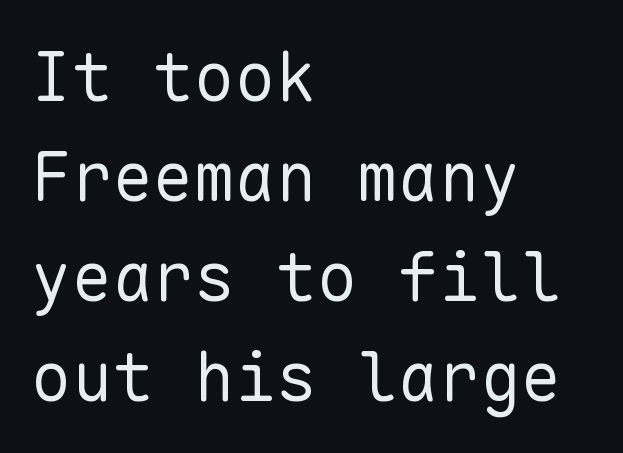
The image shows 68 px regular-weight sans-serif type, upright, monospaced; set left-aligned, normal line spacing (1.47x), normal letter spacing, not underlined; low stroke contrast and a medium x-height.
